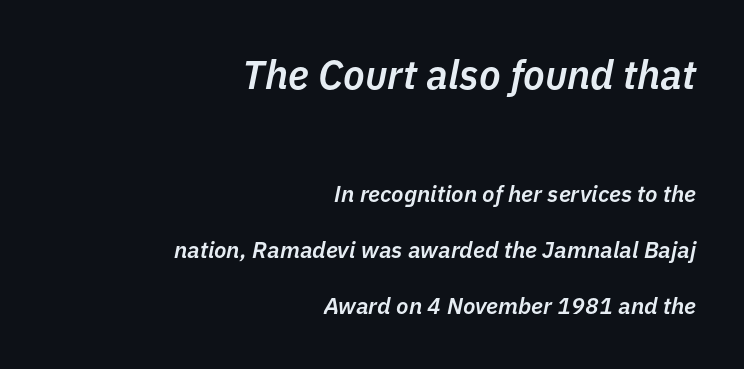
The image shows 40 px semibold type, italic (leaning right); set right-aligned, loose line spacing (2.44x), normal letter spacing, not underlined; the first (top) block is 1.74x larger; low stroke contrast and a medium x-height.
